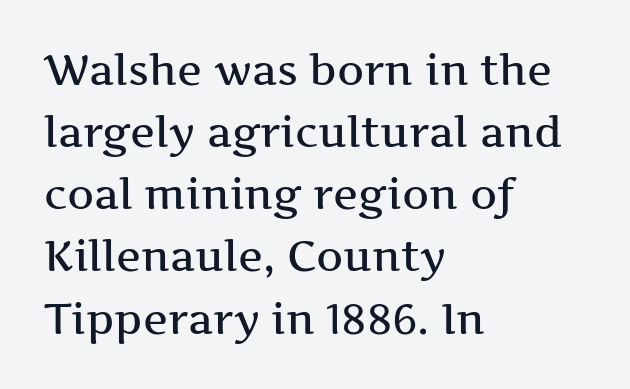
Q: Is the text italic (slanted)? A: No, it is upright.
Q: Is the typeface a serif or a sans-serif typeface? A: Serif.
Q: Is the text underlined? A: No.
Q: How is the paragraph aligned? A: Left-aligned.
Q: Is the spacing between letters normal or unusually wide? A: Normal.
Q: Is the spacing between lines tight, normal or loose? A: Normal.
Q: Width (condensed, normal, or wide)? A: Wide.
Q: Stroke contrast? A: Medium.
Q: x-height? A: Medium.
Q: Monospaced? A: No.
